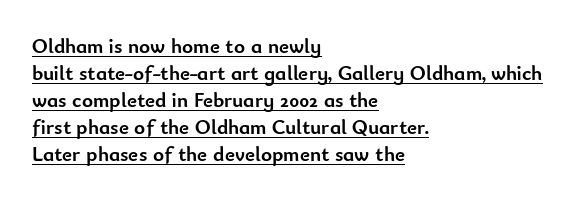
Q: Is the text bold? A: Yes.
Q: Is the text italic (slanted)? A: No, it is upright.
Q: Is the text underlined? A: Yes.
Q: How is the paragraph aligned? A: Left-aligned.
Q: Is the spacing between letters normal or unusually wide? A: Normal.
Q: Is the spacing between lines tight, normal or loose? A: Normal.
